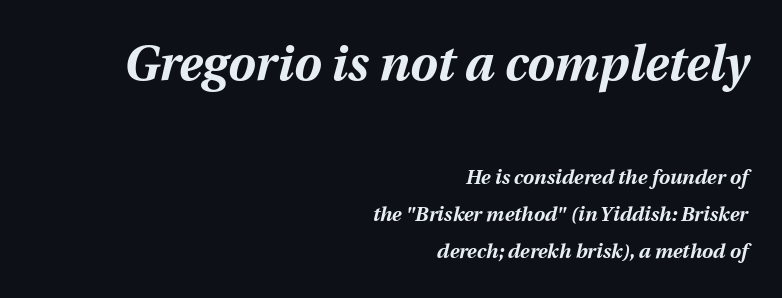
On the weight axis this lands at bold, roughly 700. Does the bottom block carry the larger type? No, the top block does. Notice how the stems are inclined rather than vertical — that's the hallmark of italics. The gap between lines stays unmarked.
